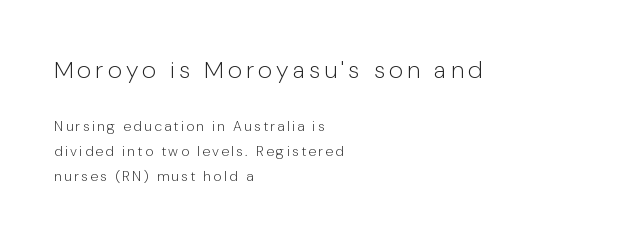
The letterforms sit at book weight or below. Anything drawn beneath the words? Only blank space. The typography opts for an upright posture over an oblique one. Size contrast runs from large at the top to small at the bottom.
